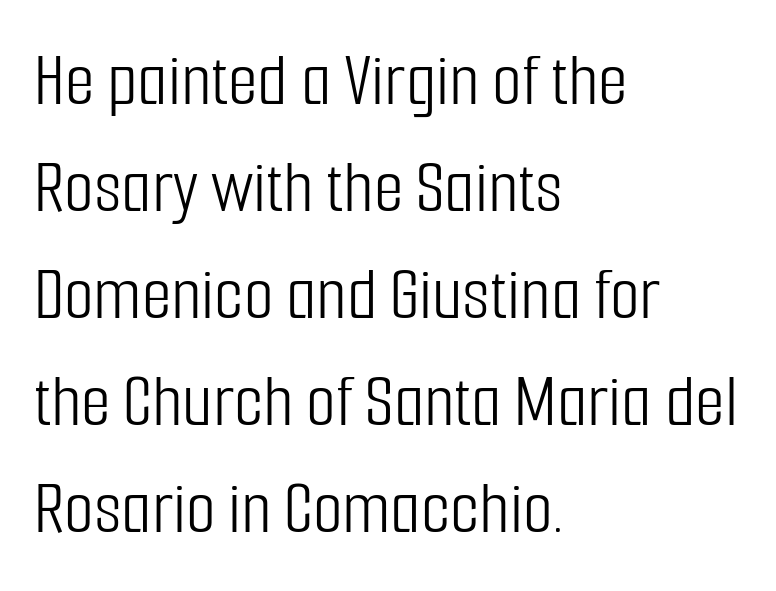
The image shows 77 px light, condensed sans-serif type, upright; set left-aligned, normal line spacing (1.39x), normal letter spacing, not underlined; low stroke contrast and a medium x-height.
